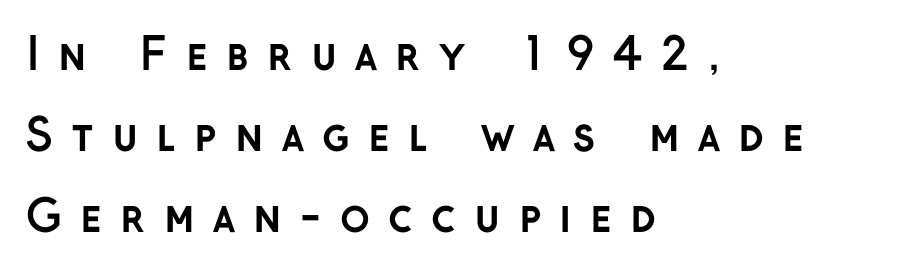
{"serif": "no", "italic": "no", "bold": "yes", "weight": "semibold", "width": "normal", "stroke_contrast": "low", "x_height": "medium", "monospaced": "no", "underline": "no", "align": "left", "line_spacing_ratio": 1.84, "letter_spacing": "wide", "letter_spacing_em": 0.41, "glyph_px": 44}
